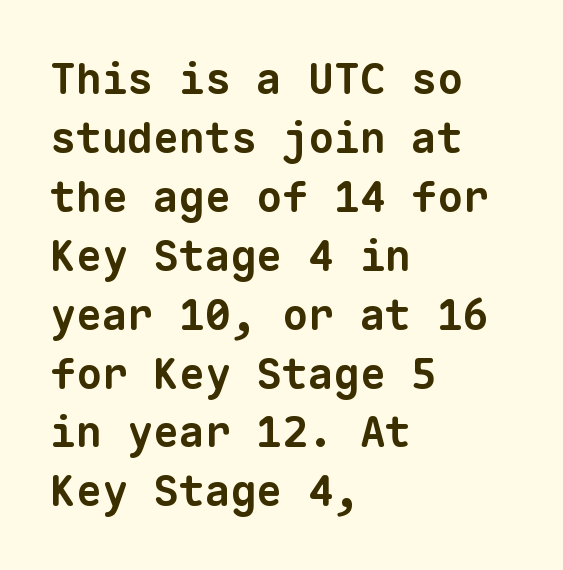
Q: Is the text bold? A: Yes.
Q: Is the typeface a serif or a sans-serif typeface? A: Sans-serif.
Q: Is the text underlined? A: No.
Q: How is the paragraph aligned? A: Left-aligned.
Q: Is the spacing between letters normal or unusually wide? A: Normal.
Q: Is the spacing between lines tight, normal or loose? A: Normal.
Q: Width (condensed, normal, or wide)? A: Normal.
Q: Stroke contrast? A: Low.
Q: x-height? A: Medium.
Q: Monospaced? A: Yes.
